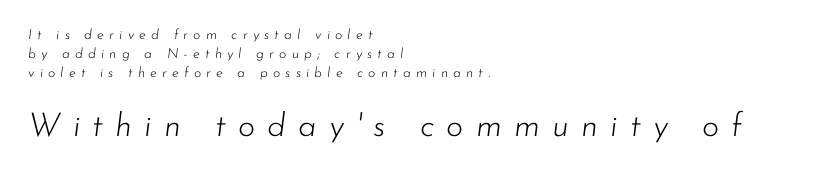
Q: Is the text bold? A: No.
Q: Is the text italic (slanted)? A: Yes, it leans right by about 7 degrees.
Q: Is the text underlined? A: No.
Q: How is the paragraph aligned? A: Left-aligned.
Q: Is the spacing between letters normal or unusually wide? A: Unusually wide.
Q: Is the spacing between lines tight, normal or loose? A: Normal.
Q: Which block of text is set in a larger size, the first (top) or the second (bottom)? A: The second (bottom) one.
Q: Width (condensed, normal, or wide)? A: Normal.
Q: Stroke contrast? A: Low.
Q: x-height? A: Small.
Q: Monospaced? A: No.
